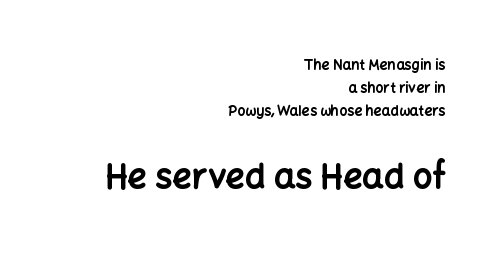
{"serif": "no", "italic": "no", "bold": "yes", "weight": "bold", "width": "normal", "stroke_contrast": "low", "x_height": "medium", "monospaced": "no", "underline": "no", "align": "right", "line_spacing": "normal", "line_spacing_ratio": 1.66, "letter_spacing": "normal", "letter_spacing_em": 0.0, "larger_block": "second", "size_ratio": 2.43, "glyph_px": 34}
